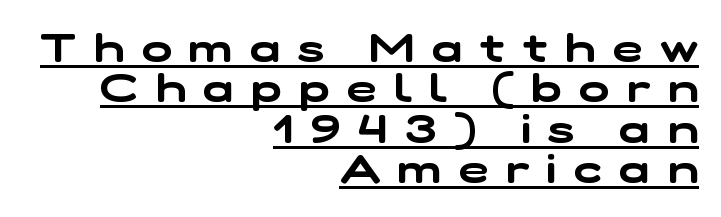
The image shows 40 px wide sans-serif type; set right-aligned, tight line spacing (1.01x), unusually wide letter spacing (+0.44 em), underlined; low stroke contrast and a medium x-height.
